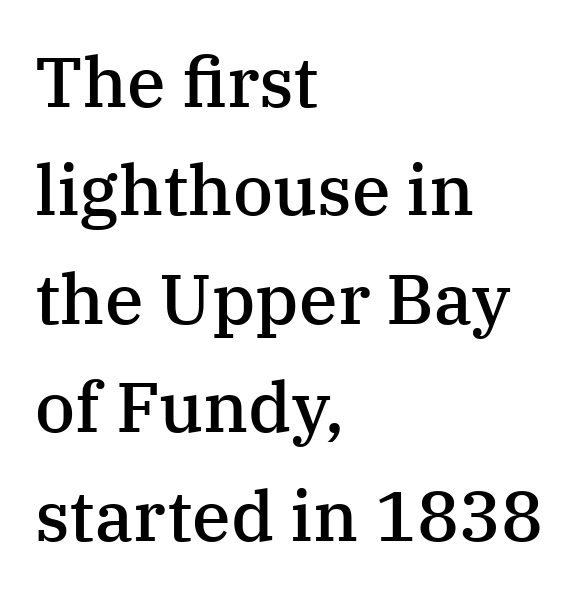
Which margin do the lines hug? The left one — the right edge is uneven. Descenders hang freely into open space. Compared with typical paragraphs, the rows here are spaced about the same. The typeface chosen for these lines features serifs. The face used here is rendered with its standard letterfit.
